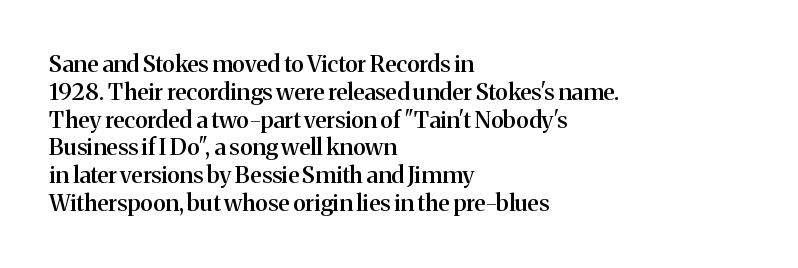
The image shows 23 px text type, upright; set left-aligned, line spacing 1.21x, normal letter spacing, not underlined.
